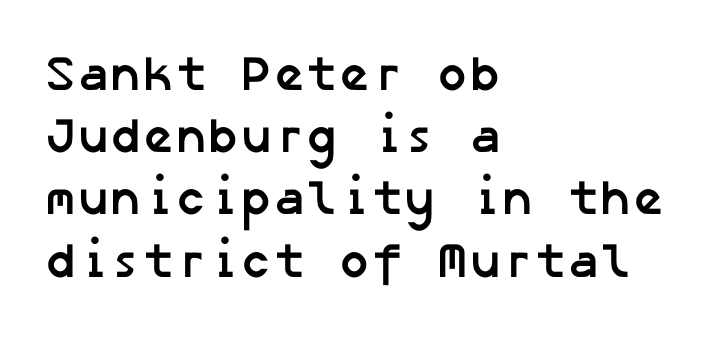
This sample is left-justified, so line endings fall wherever the words run out. You can tell from the bare stems that sans-serif type was used. Compared with typical paragraphs, the rows here are spaced about the same. Clear beneath every line of the passage. The type is set solid horizontally, with unmodified tracking. In terms of weight, the rendering is a true, heavy bold.
